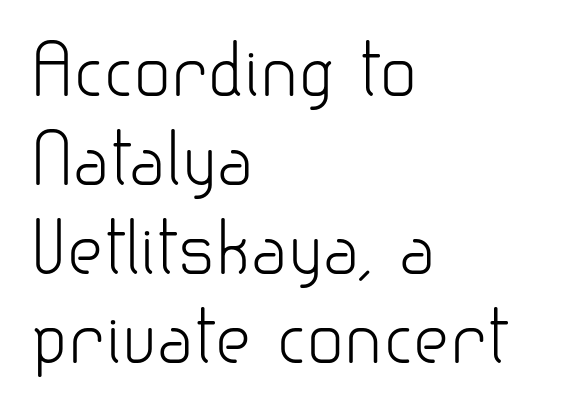
The type family on display is of the sans-serif kind. This sample keeps an unexceptional amount of space between lines. The zone under the glyphs is completely vacant. Line beginnings align vertically; line endings do not. Think of a printed novel: that variable character pitch is what you see here. Standard letterfit; no display-style spreading of the glyphs.
